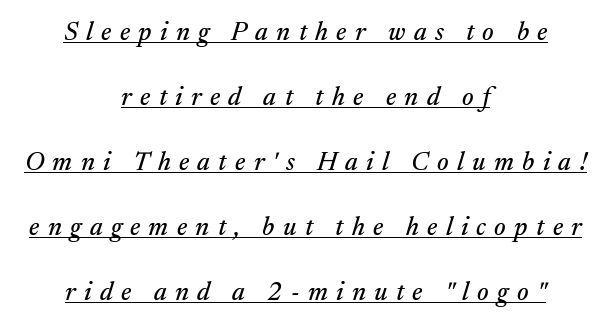
The image shows 26 px text type, italic (leaning right); set centered, loose line spacing (2.5x), unusually wide letter spacing (+0.32 em), underlined.
